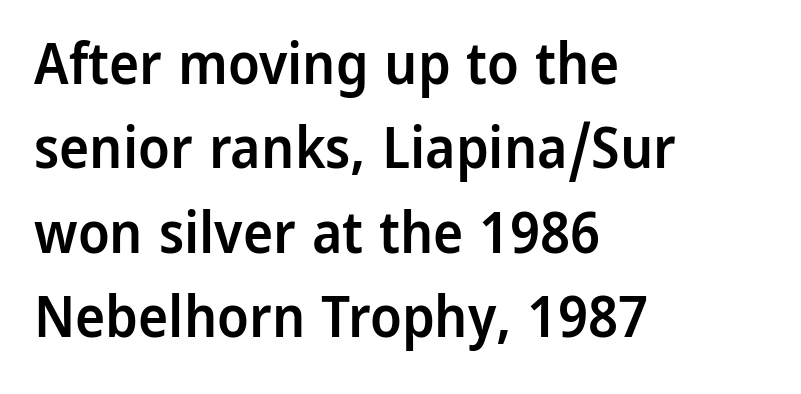
{"serif": "no", "italic": "no", "bold": "semi", "weight": "semibold", "width": "normal", "stroke_contrast": "low", "x_height": "medium", "monospaced": "no", "underline": "no", "align": "left", "line_spacing": "normal", "line_spacing_ratio": 1.48, "letter_spacing": "normal", "letter_spacing_em": 0.0, "glyph_px": 57}
